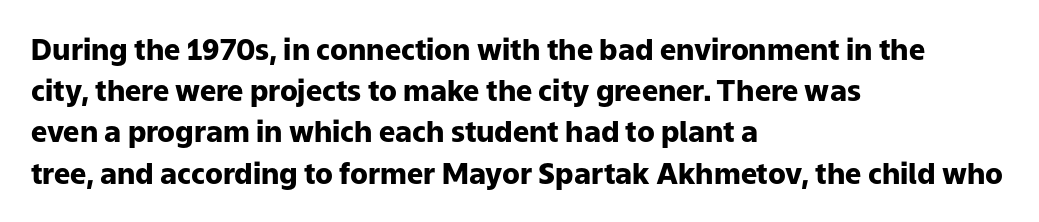
The image shows 29 px heavy sans-serif type, upright; set left-aligned, normal line spacing (1.42x), normal letter spacing, not underlined; low stroke contrast and a medium x-height.
